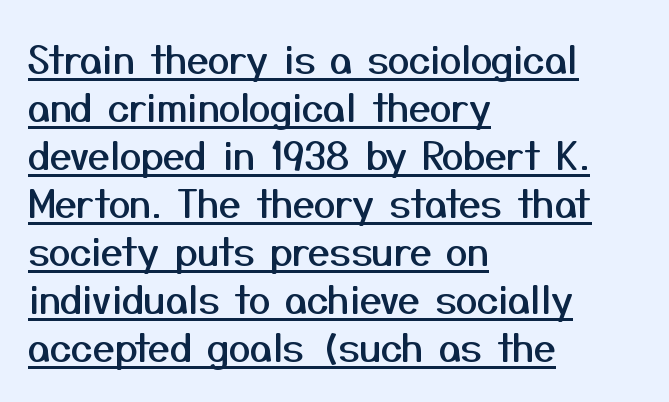
Q: Is the text italic (slanted)? A: No, it is upright.
Q: Is the typeface a serif or a sans-serif typeface? A: Sans-serif.
Q: Is the text underlined? A: Yes.
Q: How is the paragraph aligned? A: Left-aligned.
Q: Is the spacing between letters normal or unusually wide? A: Normal.
Q: Width (condensed, normal, or wide)? A: Normal.
Q: Stroke contrast? A: Medium.
Q: x-height? A: Medium.
Q: Monospaced? A: No.
